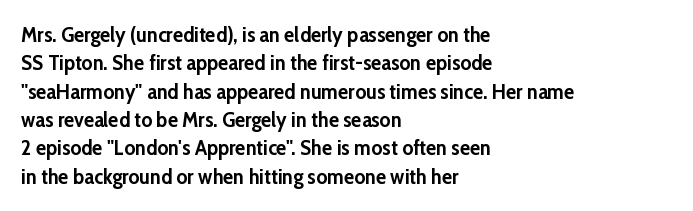
The lines in this sample share a left origin and differ only in where they stop. The block of text has a typical density, with ordinary space between rows. Posture: upright roman. The characters look thick and weighty, a clear bold. Letters rest on an invisible, unmarked baseline. There is no visible air inserted between adjacent glyphs.
